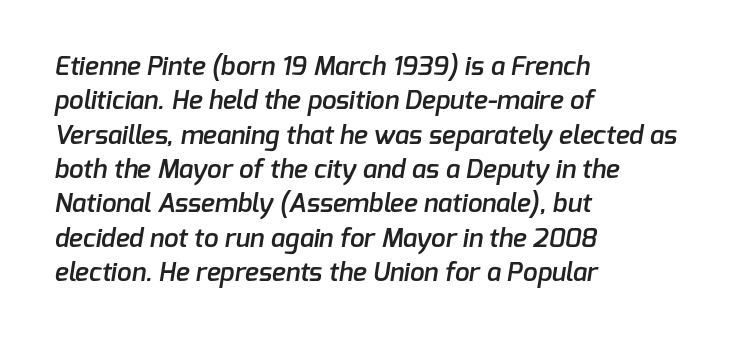
In terms of leading, this rendering sits right in the middle. Set as a demibold, roughly 600 on the weight scale. Nobody drew a line under any word here. Nobody touched the tracking dial on this one.
